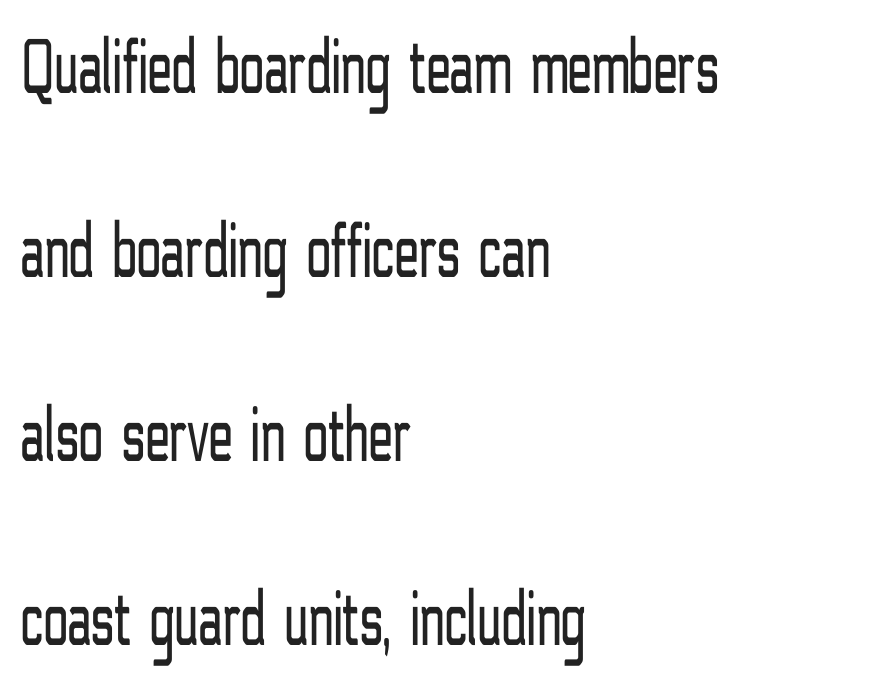
{"serif": "no", "italic": "no", "bold": "no", "weight": "light", "width": "condensed", "stroke_contrast": "low", "x_height": "medium", "monospaced": "no", "underline": "no", "align": "left", "line_spacing": "loose", "line_spacing_ratio": 2.3, "letter_spacing": "normal", "letter_spacing_em": 0.0, "glyph_px": 80}
